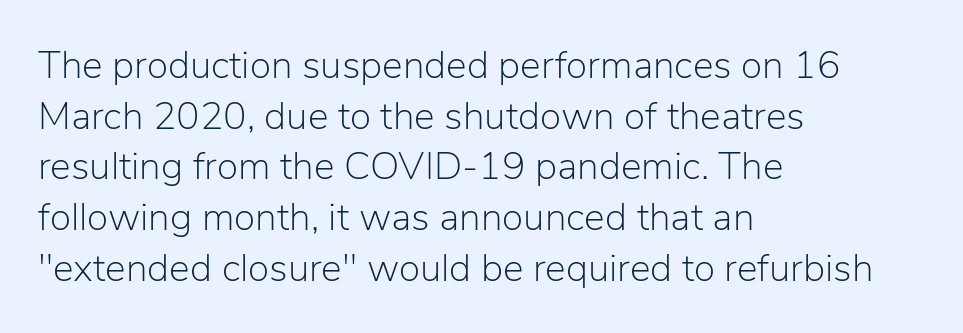
The image shows 39 px light sans-serif type, upright; set left-aligned, normal line spacing (1.3x), normal letter spacing, not underlined; low stroke contrast and a medium x-height.
